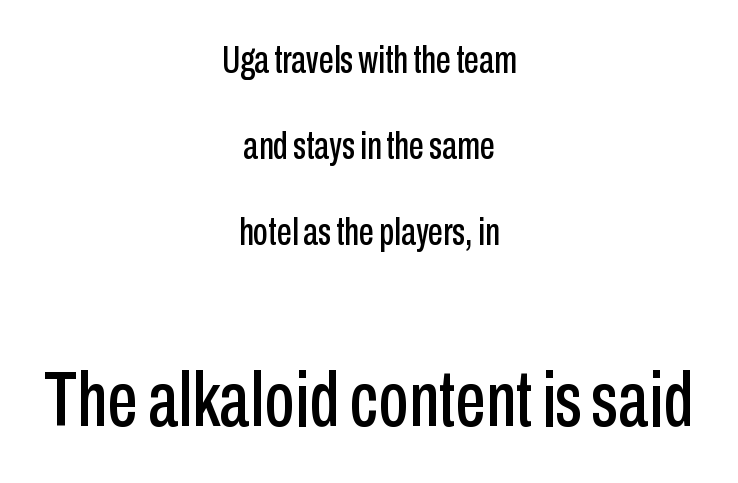
Both edges are ragged and mirror each other, which tells us the setting is centered. Type size steps up from the first block to the second. The leading is generous, giving the passage an open texture. A typesetter would label this face a sans.
